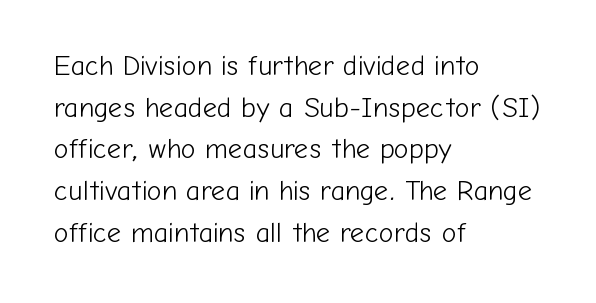
Proportional: the letters do not fall into vertical columns. Grotesque or geometric, the face here clearly has no serifs. How are the letters spaced? Ordinarily, with no added tracking. How would I describe the line gaps? Plain and ordinary.
